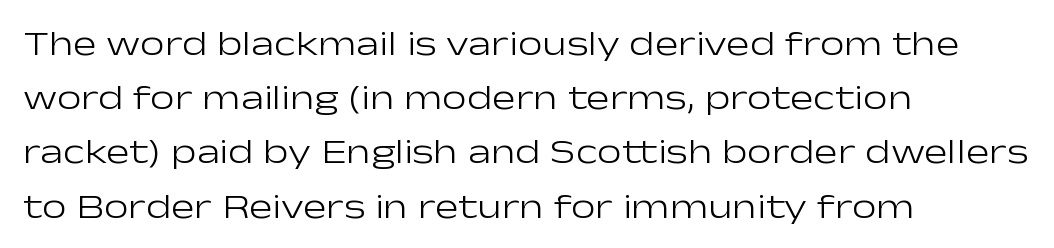
Q: Is the text bold? A: No.
Q: Is the text italic (slanted)? A: No, it is upright.
Q: Is the typeface a serif or a sans-serif typeface? A: Sans-serif.
Q: Is the text underlined? A: No.
Q: How is the paragraph aligned? A: Left-aligned.
Q: Is the spacing between letters normal or unusually wide? A: Normal.
Q: Is the spacing between lines tight, normal or loose? A: Normal.
Q: Width (condensed, normal, or wide)? A: Wide.
Q: Stroke contrast? A: Low.
Q: x-height? A: Medium.
Q: Monospaced? A: No.
